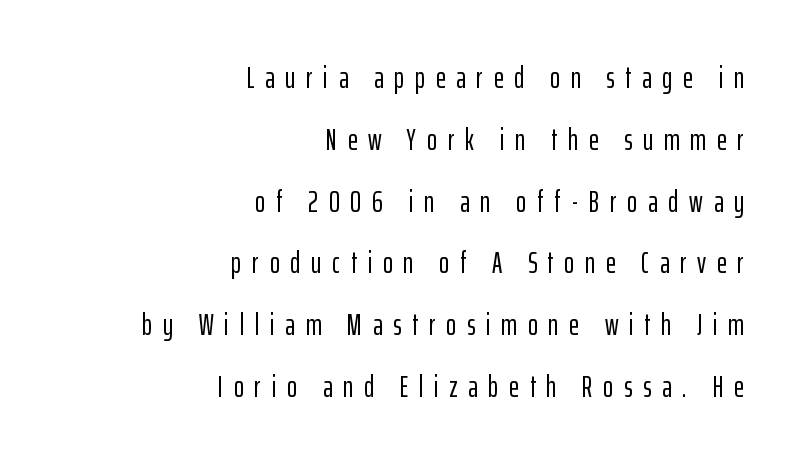
The image shows 30 px condensed sans-serif type, upright; set right-aligned, loose line spacing (2.06x), unusually wide letter spacing (+0.36 em), not underlined; low stroke contrast and a medium x-height.
